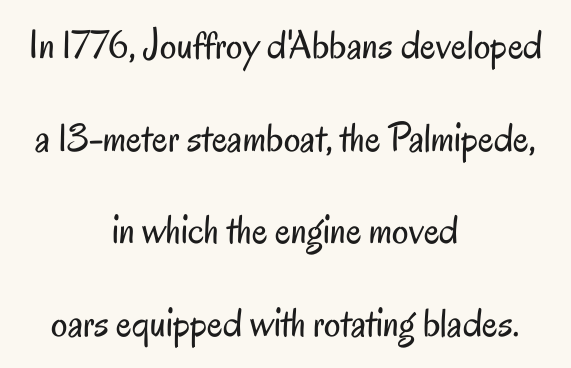
The image shows 41 px regular-weight, condensed sans-serif type, upright; set centered, loose line spacing (2.26x), normal letter spacing, not underlined; low stroke contrast and a small x-height.
